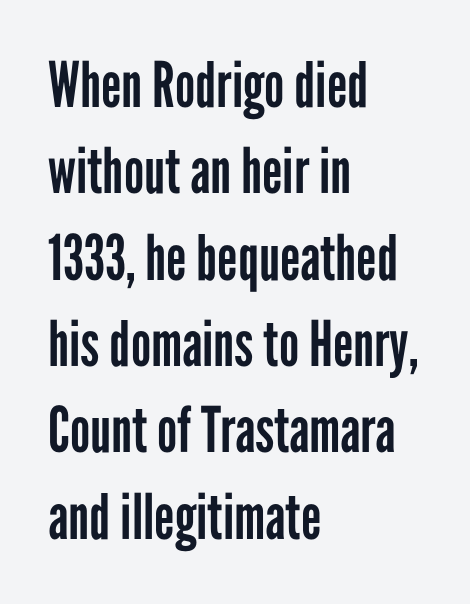
{"serif": "no", "italic": "no", "bold": "no", "weight": "regular", "width": "condensed", "stroke_contrast": "low", "x_height": "medium", "monospaced": "no", "underline": "no", "align": "left", "line_spacing": "normal", "line_spacing_ratio": 1.37, "letter_spacing": "normal", "letter_spacing_em": 0.0, "glyph_px": 63}
